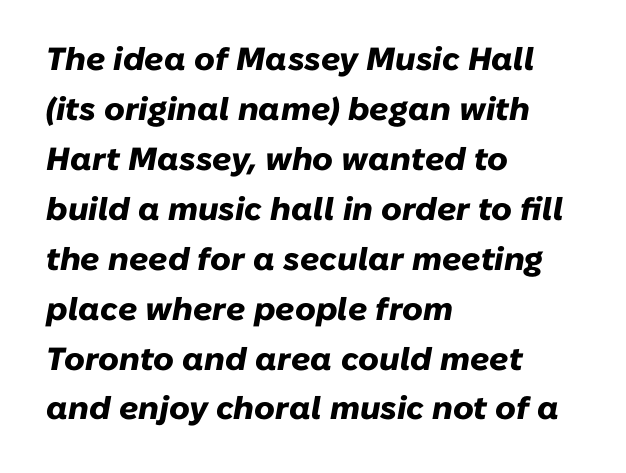
The image shows 32 px heavy type, italic (leaning right); set left-aligned, normal line spacing (1.56x), normal letter spacing, not underlined; low stroke contrast and a medium x-height.
